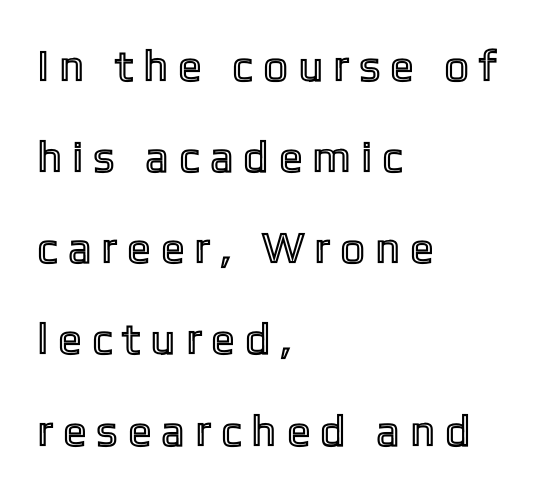
{"italic": "no", "width": "condensed", "x_height": "medium", "monospaced": "no", "underline": "no", "align": "left", "line_spacing": "loose", "line_spacing_ratio": 2.12, "letter_spacing": "wide", "letter_spacing_em": 0.32, "glyph_px": 43}
